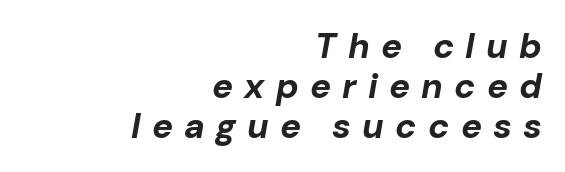
Q: Is the text bold? A: Yes.
Q: Is the text italic (slanted)? A: Yes, it leans right by about 10 degrees.
Q: Is the text underlined? A: No.
Q: How is the paragraph aligned? A: Right-aligned.
Q: Is the spacing between letters normal or unusually wide? A: Unusually wide.
Q: Is the spacing between lines tight, normal or loose? A: Tight.
Q: Width (condensed, normal, or wide)? A: Normal.
Q: Stroke contrast? A: Low.
Q: x-height? A: Medium.
Q: Monospaced? A: No.
